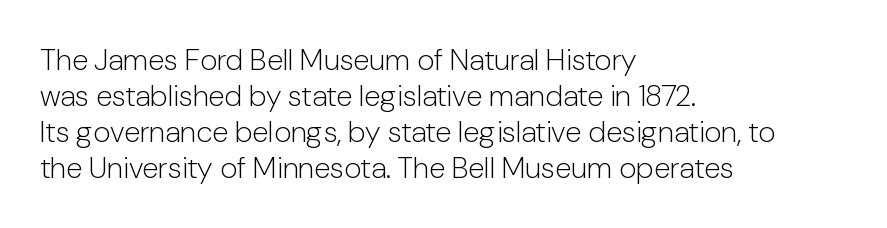
A typesetter would mark this as roman, not italic. Letter spacing: default. Varying glyph widths throughout — classic text-font behaviour. Lines of text with bare space underneath.
